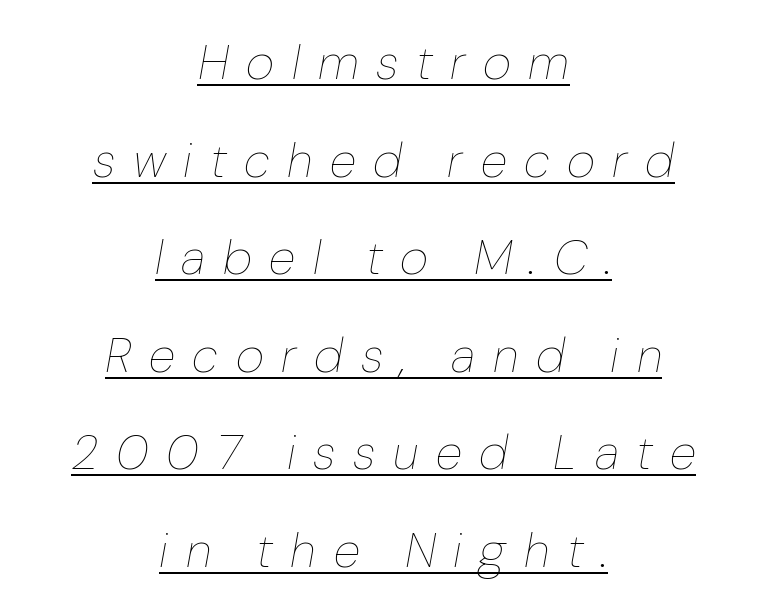
Reading down the block, each line starts at a different indent, mirrored at its end. The face used here is proportionally spaced, like ordinary book or web type. Style check: oblique. This is not heavy type; no bold has been used. Between one letter and the next there's a generous, obvious gap. Leading: increased.
